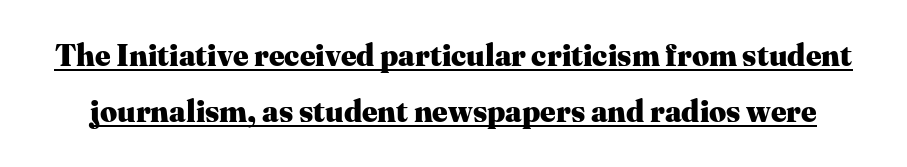
The image shows 30 px heavy serif type, upright; set line spacing 1.87x, normal letter spacing, underlined; medium stroke contrast and a medium x-height.
